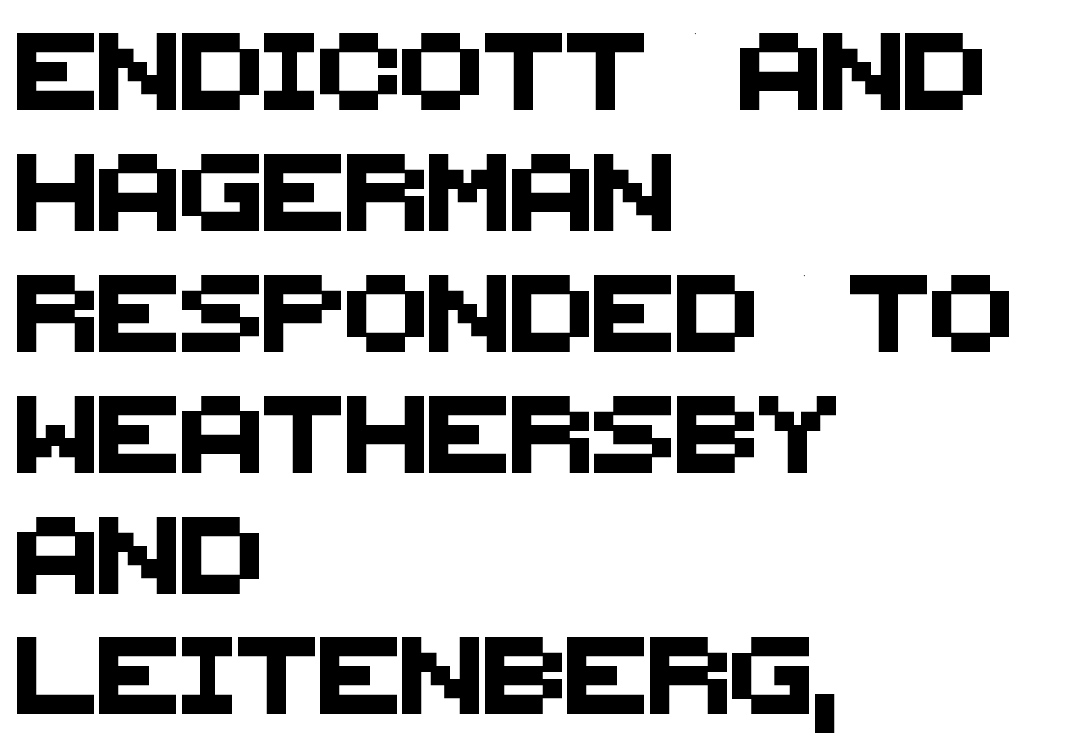
{"serif": "no", "width": "normal", "stroke_contrast": "medium", "x_height": "large", "monospaced": "no", "underline": "no", "align": "left", "line_spacing": "normal", "line_spacing_ratio": 1.57, "letter_spacing": "normal", "letter_spacing_em": 0.0, "glyph_px": 77}
